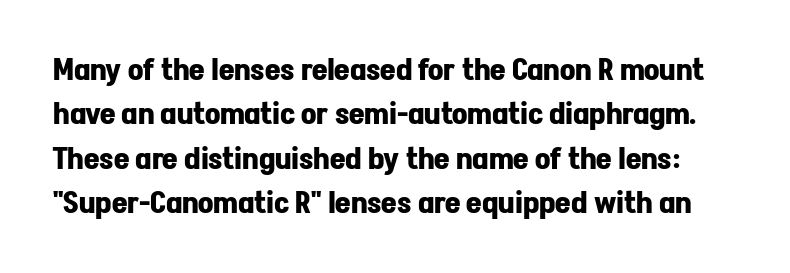
The image shows 30 px bold sans-serif type, upright; set normal line spacing (1.48x), normal letter spacing, not underlined; low stroke contrast and a medium x-height.
